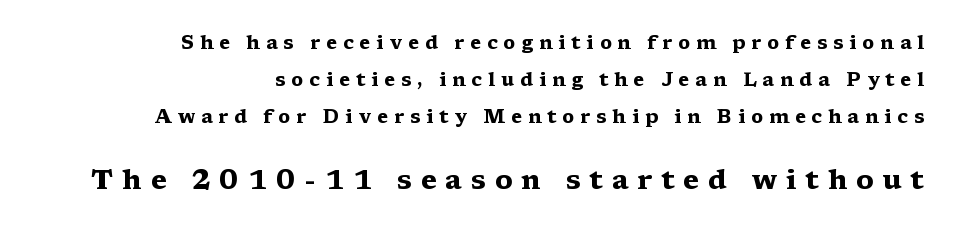
Bare-footed words on every line. This rendering widens character spacing well past its baseline value. These words are printed bold, with thick strokes throughout. Type size steps up from the first block to the second. Posture: vertical.
